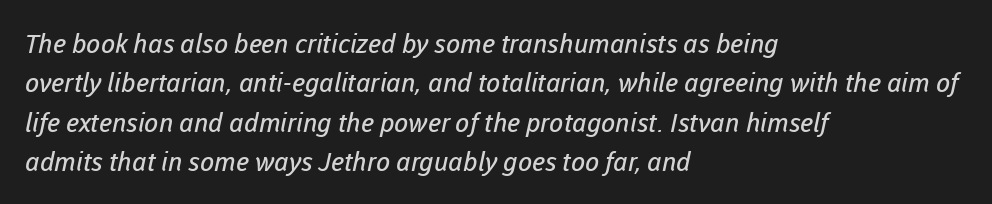
Q: Is the text bold? A: No.
Q: Is the text underlined? A: No.
Q: How is the paragraph aligned? A: Left-aligned.
Q: Is the spacing between letters normal or unusually wide? A: Normal.
Q: Is the spacing between lines tight, normal or loose? A: Normal.
